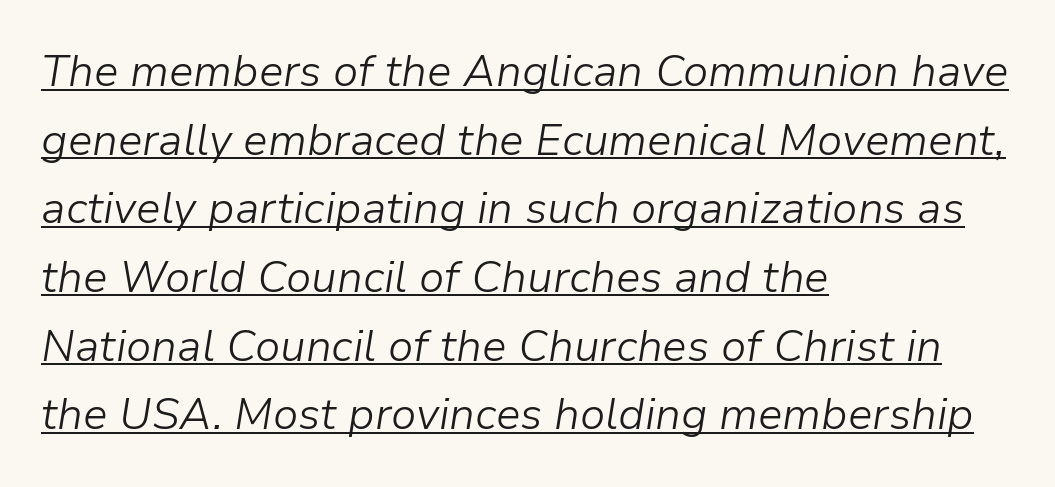
Varying glyph widths throughout — classic text-font behaviour. A light-to-regular cut is what we see here. Short and long lines alike share a common starting point at left. Quick note: underline on. Letter spacing: default. A typesetter would mark this as italic.
